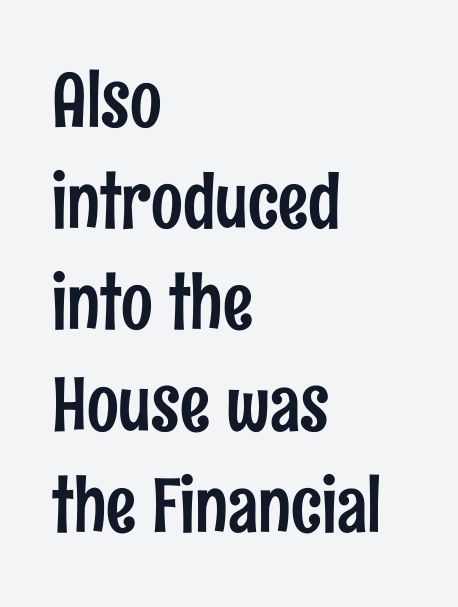
Q: Is the text italic (slanted)? A: No, it is upright.
Q: Is the typeface a serif or a sans-serif typeface? A: Sans-serif.
Q: Is the text underlined? A: No.
Q: How is the paragraph aligned? A: Left-aligned.
Q: Is the spacing between letters normal or unusually wide? A: Normal.
Q: Is the spacing between lines tight, normal or loose? A: Normal.
Q: Width (condensed, normal, or wide)? A: Condensed.
Q: Stroke contrast? A: Low.
Q: x-height? A: Medium.
Q: Monospaced? A: No.
